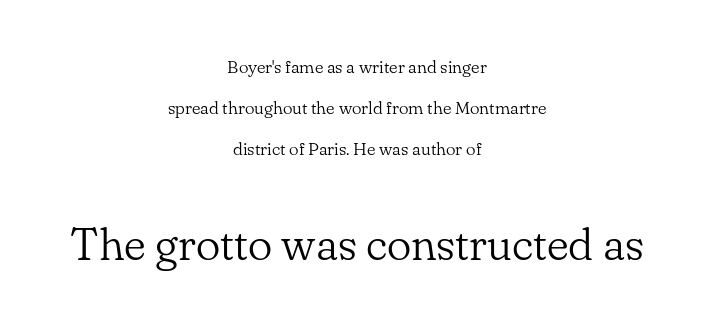
The image shows 46 px light serif type, upright; set centered, loose line spacing (2.28x), normal letter spacing, not underlined; the second (bottom) block is 2.56x larger; low stroke contrast and a small x-height.
